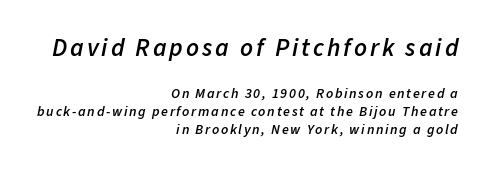
{"italic": "yes", "lean": "right", "slant_degrees": 11, "bold": "semi", "underline": "no", "align": "right", "line_spacing": "normal", "line_spacing_ratio": 1.31, "larger_block": "first", "size_ratio": 1.79, "glyph_px": 25}
